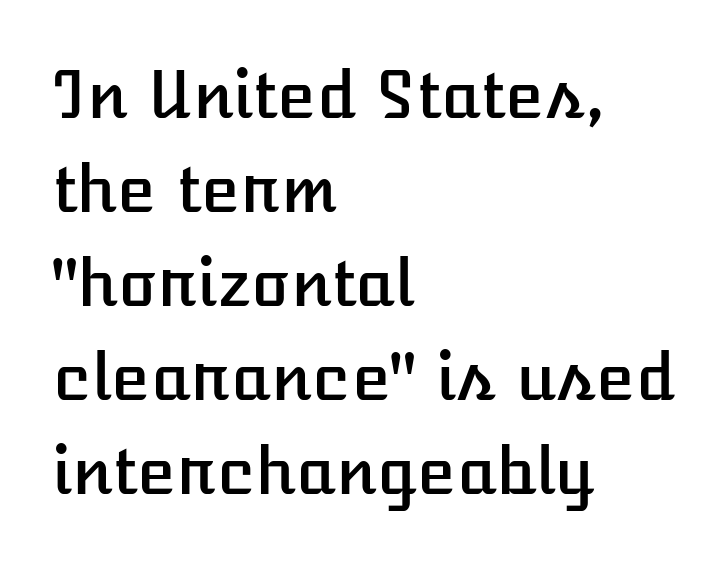
Q: Is the text italic (slanted)? A: No, it is upright.
Q: Is the text underlined? A: No.
Q: How is the paragraph aligned? A: Left-aligned.
Q: Is the spacing between letters normal or unusually wide? A: Normal.
Q: Is the spacing between lines tight, normal or loose? A: Normal.
Q: Width (condensed, normal, or wide)? A: Normal.
Q: Stroke contrast? A: Low.
Q: x-height? A: Medium.
Q: Monospaced? A: No.
